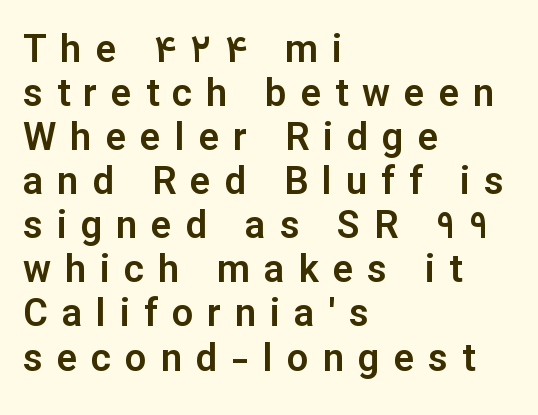
The image shows 38 px sans-serif type, upright; set left-aligned, line spacing 1.16x, unusually wide letter spacing (+0.37 em), not underlined; low stroke contrast and a medium x-height.
